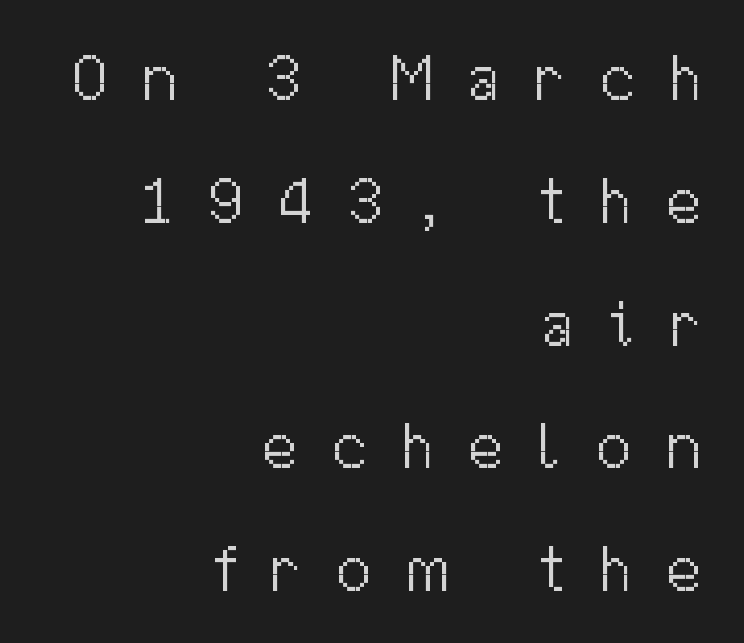
The image shows 66 px light sans-serif type, upright; set right-aligned, line spacing 1.86x, unusually wide letter spacing (+0.5 em), not underlined; medium stroke contrast and a medium x-height.
